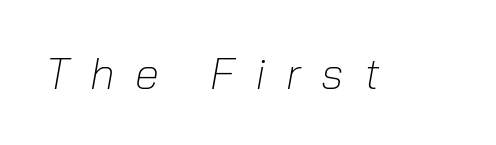
The specimen omits any rule beneath the text block's lines. Compared with typical body copy, the letter spacing here is much looser. Does the lettering tilt? It does — this is italic. Unbolded letterforms with no extra heft. This sample has the flowing, uneven cadence of proportional lettering.
